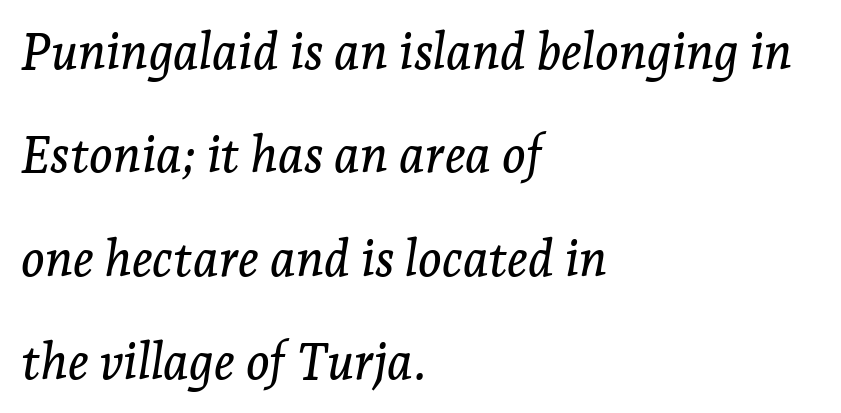
Q: Is the text italic (slanted)? A: Yes, it leans right by about 7 degrees.
Q: Is the typeface a serif or a sans-serif typeface? A: Serif.
Q: Is the text underlined? A: No.
Q: How is the paragraph aligned? A: Left-aligned.
Q: Is the spacing between letters normal or unusually wide? A: Normal.
Q: Is the spacing between lines tight, normal or loose? A: Loose.
Q: Width (condensed, normal, or wide)? A: Normal.
Q: Stroke contrast? A: Low.
Q: x-height? A: Medium.
Q: Monospaced? A: No.
